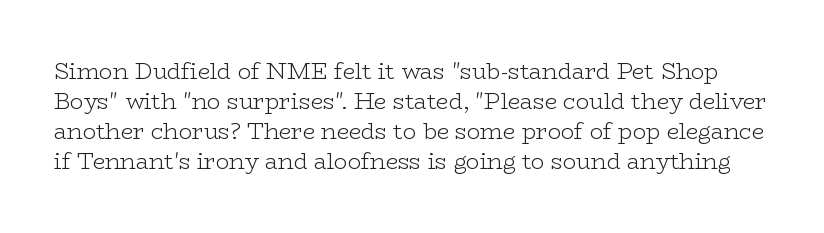
The image shows 22 px text type, upright; set normal line spacing (1.36x), normal letter spacing, not underlined.
